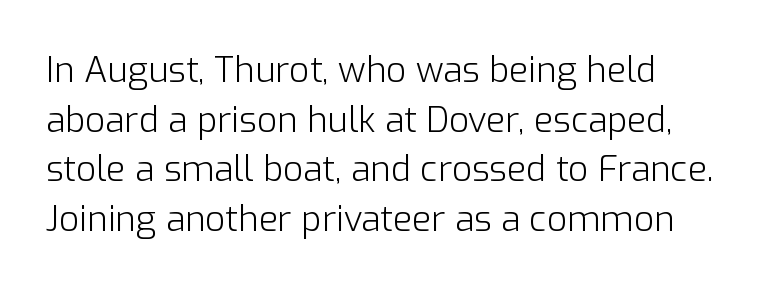
Q: Is the text bold? A: No.
Q: Is the text italic (slanted)? A: No, it is upright.
Q: Is the typeface a serif or a sans-serif typeface? A: Sans-serif.
Q: Is the text underlined? A: No.
Q: Is the spacing between letters normal or unusually wide? A: Normal.
Q: Is the spacing between lines tight, normal or loose? A: Normal.
Q: Width (condensed, normal, or wide)? A: Normal.
Q: Stroke contrast? A: Low.
Q: x-height? A: Medium.
Q: Monospaced? A: No.
